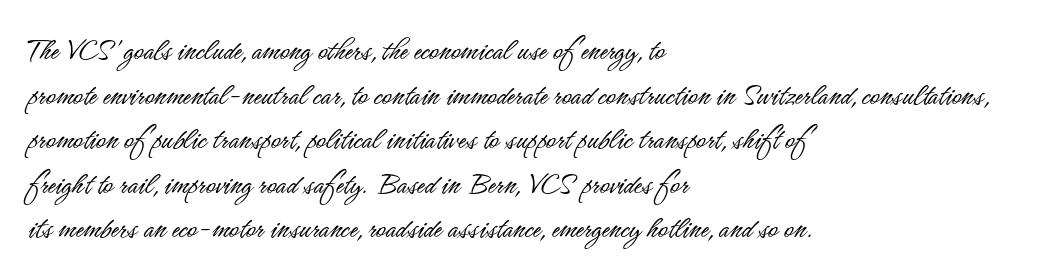
{"serif": "no", "bold": "no", "weight": "light", "width": "condensed", "stroke_contrast": "low", "x_height": "small", "monospaced": "no", "underline": "no", "align": "left", "line_spacing": "normal", "line_spacing_ratio": 1.35, "letter_spacing": "normal", "letter_spacing_em": 0.0, "glyph_px": 33}
